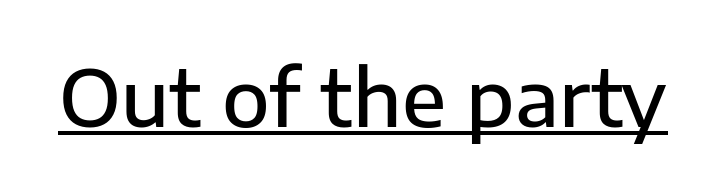
The image shows 78 px semibold sans-serif type, upright; set normal letter spacing, underlined; low stroke contrast and a medium x-height.
